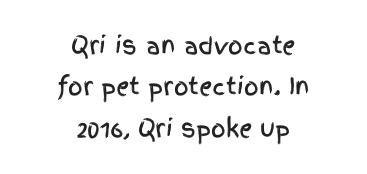
The image shows 23 px text type, upright; set centered, line spacing 1.8x, normal letter spacing, not underlined.
